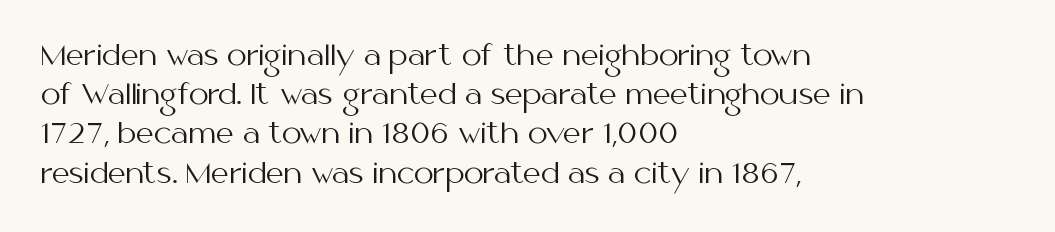
{"serif": "no", "italic": "no", "bold": "no", "weight": "regular", "width": "normal", "stroke_contrast": "medium", "x_height": "medium", "monospaced": "no", "underline": "no", "align": "left", "line_spacing": "normal", "line_spacing_ratio": 1.4, "letter_spacing": "normal", "letter_spacing_em": 0.0, "glyph_px": 28}
